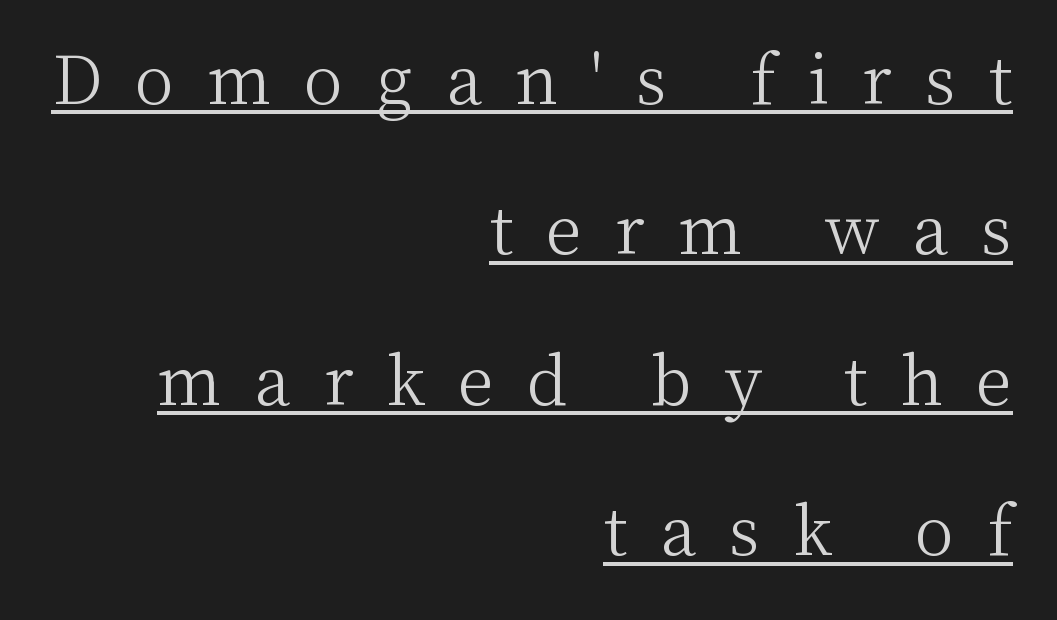
The image shows 66 px light serif type, upright; set right-aligned, loose line spacing (2.28x), unusually wide letter spacing (+0.5 em), underlined; medium stroke contrast and a medium x-height.
